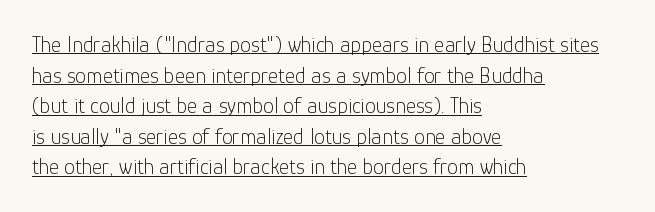
{"italic": "no", "bold": "no", "underline": "yes", "align": "left", "line_spacing": "normal", "line_spacing_ratio": 1.39, "letter_spacing": "normal", "letter_spacing_em": 0.0, "glyph_px": 22}
